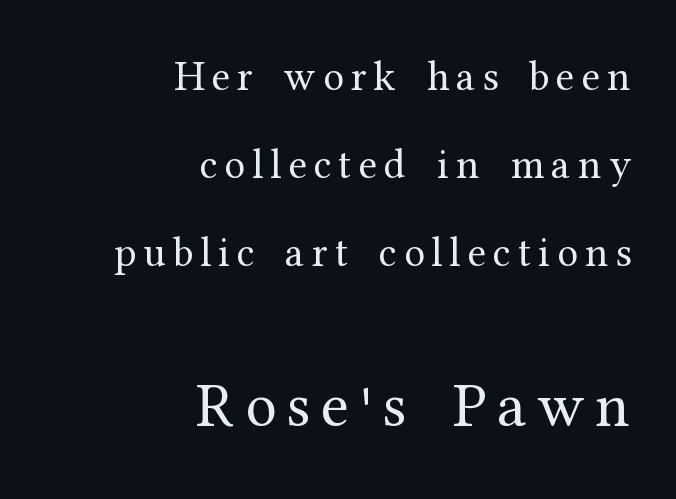
The image shows 63 px regular-weight serif type, upright; set right-aligned, loose line spacing (2.09x), not underlined; the second (bottom) block is 1.5x larger; medium stroke contrast and a medium x-height.
